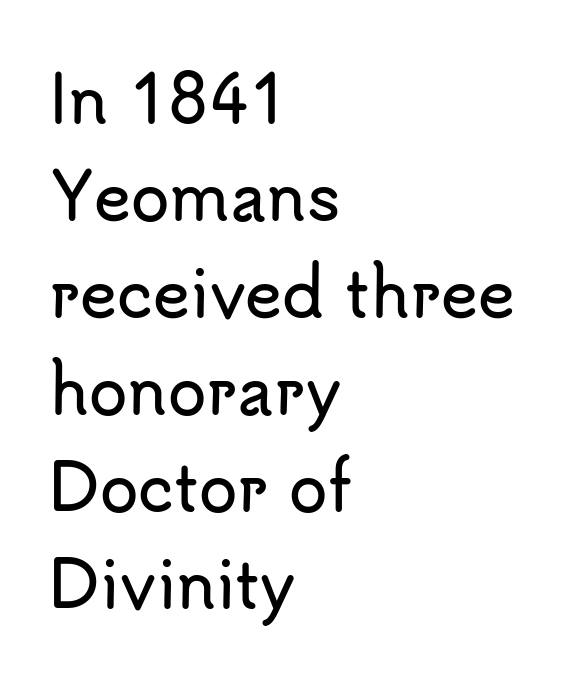
Q: Is the text italic (slanted)? A: No, it is upright.
Q: Is the typeface a serif or a sans-serif typeface? A: Sans-serif.
Q: Is the text underlined? A: No.
Q: How is the paragraph aligned? A: Left-aligned.
Q: Is the spacing between letters normal or unusually wide? A: Normal.
Q: Is the spacing between lines tight, normal or loose? A: Normal.
Q: Width (condensed, normal, or wide)? A: Normal.
Q: Stroke contrast? A: Low.
Q: x-height? A: Small.
Q: Monospaced? A: No.
